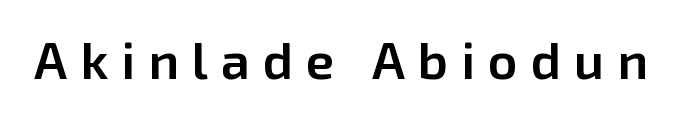
Students, note that the glyphs here are deliberately spaced far apart. The rendering uses natural spacing where letterforms have individual widths. Letters rest on an invisible, unmarked baseline. Stems and bowls a touch heavier than normal — semibold. These lines are composed in type without serifs.
